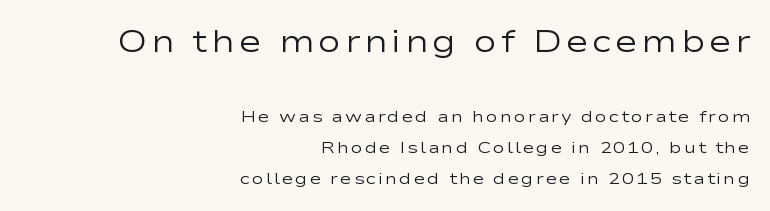
A bare baseline throughout the passage. Tall strokes in this sample are plumb rather than angled. This is sans-serif lettering, the kind often seen on screens and signage. The letters in the upper block stand taller than those in the block below.
